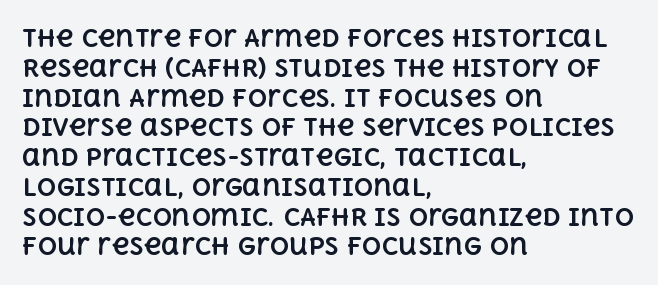
The image shows 24 px bold type, upright; set left-aligned, line spacing 1.24x, normal letter spacing, not underlined.
